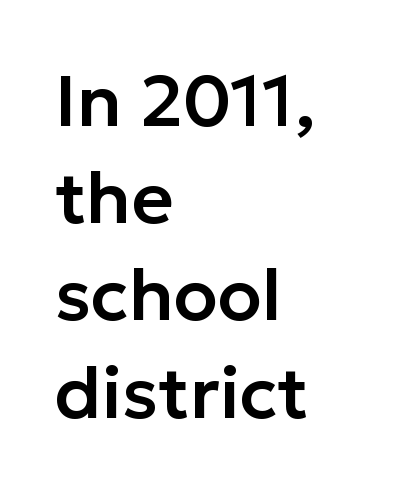
{"serif": "no", "italic": "no", "width": "normal", "stroke_contrast": "low", "x_height": "medium", "monospaced": "no", "underline": "no", "align": "left", "line_spacing": "normal", "line_spacing_ratio": 1.35, "letter_spacing": "normal", "letter_spacing_em": 0.0, "glyph_px": 72}
